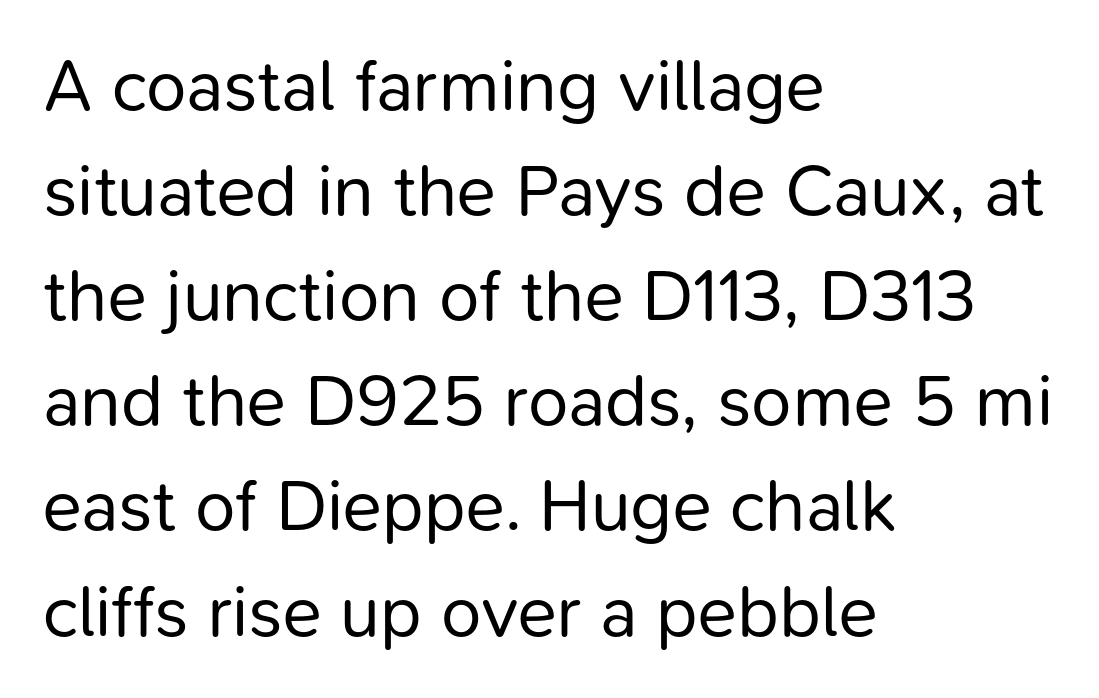
Compared with typical paragraphs, the rows here are spaced about the same. Visually the block forms a straight wall on the left and a jagged coastline on the right. Heft: none added — not bold. A roman cut, with each character standing at attention. The passage shown is not underscored anywhere.
